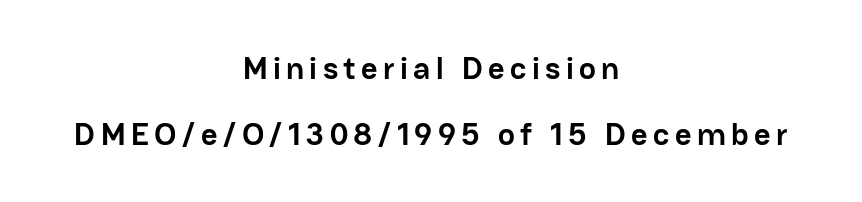
{"serif": "no", "italic": "no", "bold": "yes", "weight": "semibold", "width": "normal", "stroke_contrast": "low", "x_height": "medium", "monospaced": "no", "underline": "no", "align": "center", "line_spacing": "loose", "line_spacing_ratio": 2.05, "glyph_px": 32}
